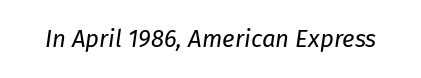
The specimen omits any rule beneath the text block's lines. Is the stroke heavy? The answer is a plain regular-or-lighter. Compared with typical body copy, the letter spacing here is the same. The letters are slanted; this is an italic face.
